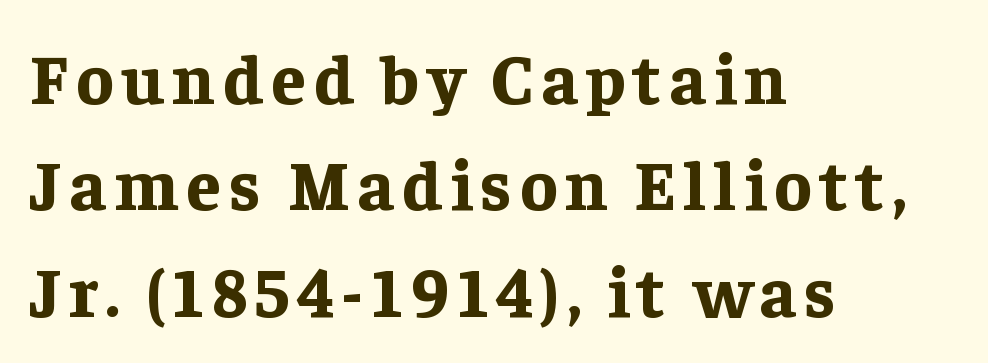
{"serif": "yes", "italic": "no", "bold": "yes", "weight": "bold", "width": "normal", "stroke_contrast": "low", "x_height": "medium", "monospaced": "no", "underline": "no", "align": "left", "line_spacing": "normal", "line_spacing_ratio": 1.52, "glyph_px": 70}
